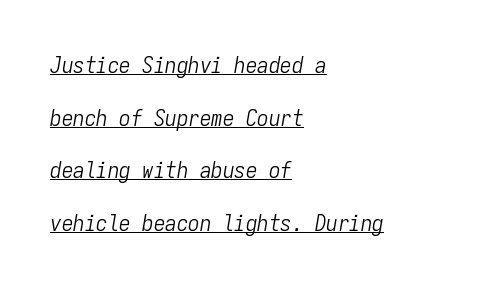
When letters slant like this, we call the style italic. Line spacing here is loose. One-word summary of the alignment: left. Has an underline been added? It has. No extra tracking has been applied to these lines. Vertical stems look standard width or narrower in stroke.
